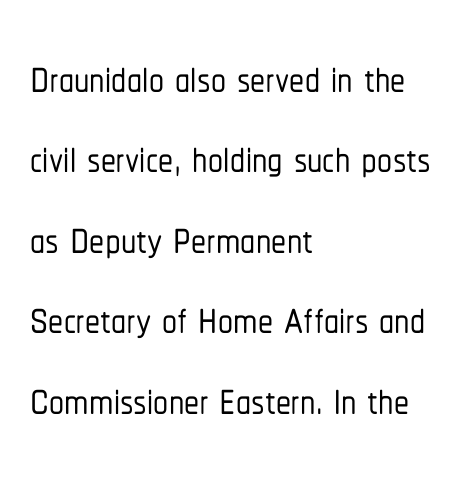
{"serif": "no", "italic": "no", "width": "condensed", "stroke_contrast": "low", "x_height": "medium", "monospaced": "no", "underline": "no", "align": "left", "line_spacing": "normal", "line_spacing_ratio": 1.34, "letter_spacing": "normal", "letter_spacing_em": 0.0, "glyph_px": 60}
